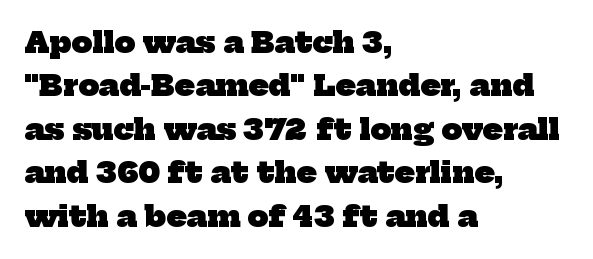
The image shows 29 px heavy serif type; set left-aligned, normal line spacing (1.5x), normal letter spacing, not underlined; low stroke contrast and a medium x-height.
